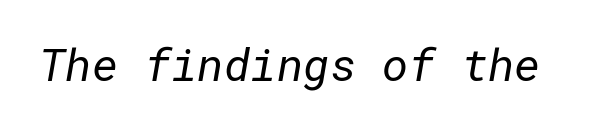
{"serif": "no", "bold": "no", "weight": "regular", "width": "normal", "stroke_contrast": "low", "x_height": "medium", "underline": "no", "letter_spacing": "normal", "letter_spacing_em": 0.0, "glyph_px": 45}
